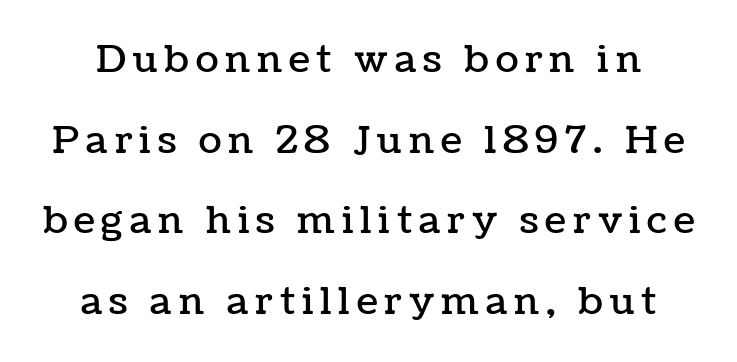
Q: Is the text italic (slanted)? A: No, it is upright.
Q: Is the text underlined? A: No.
Q: Is the spacing between lines tight, normal or loose? A: Loose.
Q: Width (condensed, normal, or wide)? A: Normal.
Q: Stroke contrast? A: Low.
Q: x-height? A: Medium.
Q: Monospaced? A: No.
